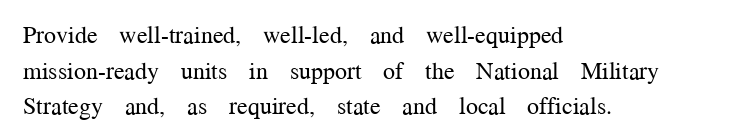
The image shows 24 px text type, upright; set left-aligned, normal line spacing (1.48x), normal letter spacing, not underlined.
